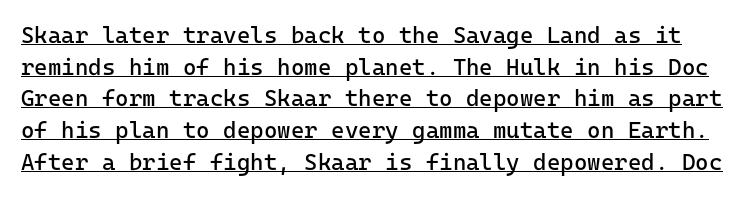
Ordinary non-slanted type is in use. Honestly, the letter spacing is just normal — you wouldn't notice it. You can see a thin bar hugging the bottom of the glyphs. Evenly set lines give the paragraph a standard silhouette.
